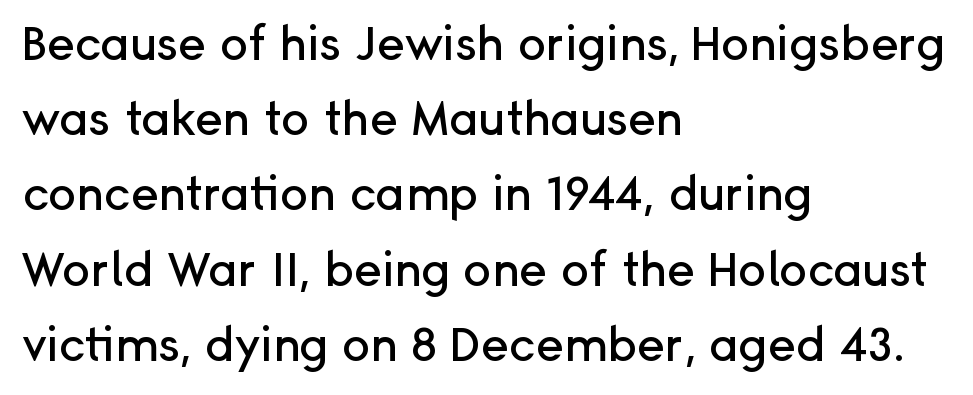
{"serif": "no", "italic": "no", "width": "normal", "stroke_contrast": "low", "x_height": "medium", "monospaced": "no", "underline": "no", "align": "left", "line_spacing": "normal", "line_spacing_ratio": 1.6, "letter_spacing": "normal", "letter_spacing_em": 0.0, "glyph_px": 47}
